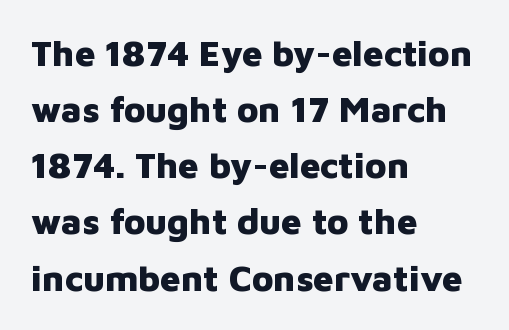
Q: Is the text bold? A: Yes.
Q: Is the text italic (slanted)? A: No, it is upright.
Q: Is the typeface a serif or a sans-serif typeface? A: Sans-serif.
Q: Is the text underlined? A: No.
Q: How is the paragraph aligned? A: Left-aligned.
Q: Is the spacing between letters normal or unusually wide? A: Normal.
Q: Is the spacing between lines tight, normal or loose? A: Normal.
Q: Width (condensed, normal, or wide)? A: Normal.
Q: Stroke contrast? A: Low.
Q: x-height? A: Medium.
Q: Monospaced? A: No.
